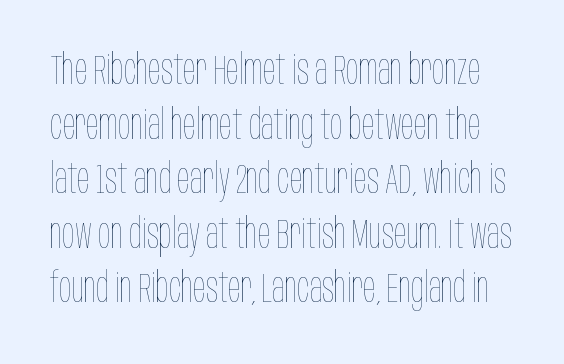
The image shows 42 px thin, condensed type, upright; set normal line spacing (1.3x), normal letter spacing, not underlined; low stroke contrast and a large x-height.
